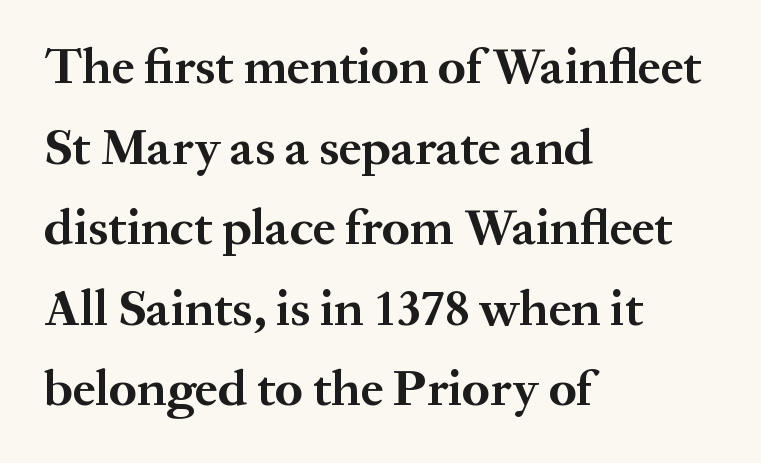
The type family on display is of the serif kind. Letters rest on an invisible, unmarked baseline. No italicization has been applied; the sample stays upright. A dark, heavy texture on the line: the type is bold. What's the leading like? Ordinary, nothing unusual.
